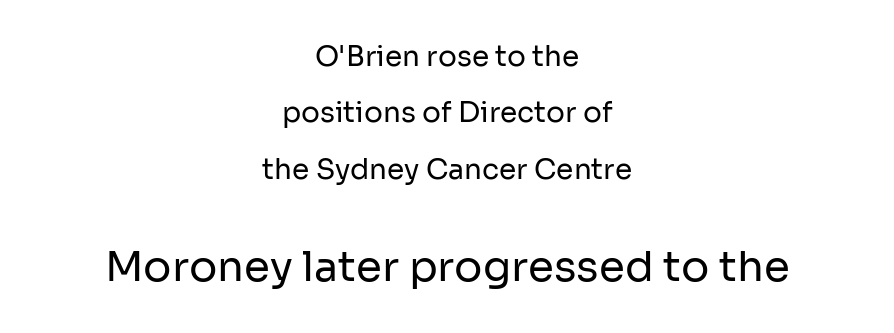
{"serif": "no", "italic": "no", "bold": "no", "weight": "regular", "width": "normal", "stroke_contrast": "low", "x_height": "medium", "monospaced": "no", "underline": "no", "align": "center", "line_spacing": "loose", "line_spacing_ratio": 2.01, "letter_spacing": "normal", "letter_spacing_em": 0.0, "larger_block": "second", "size_ratio": 1.5, "glyph_px": 42}
